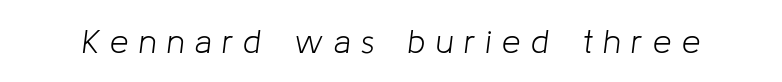
Q: Is the text bold? A: No.
Q: Is the text italic (slanted)? A: Yes, it leans right by about 8 degrees.
Q: Is the text underlined? A: No.
Q: Is the spacing between letters normal or unusually wide? A: Unusually wide.
Q: Width (condensed, normal, or wide)? A: Normal.
Q: Stroke contrast? A: Low.
Q: x-height? A: Medium.
Q: Monospaced? A: No.
